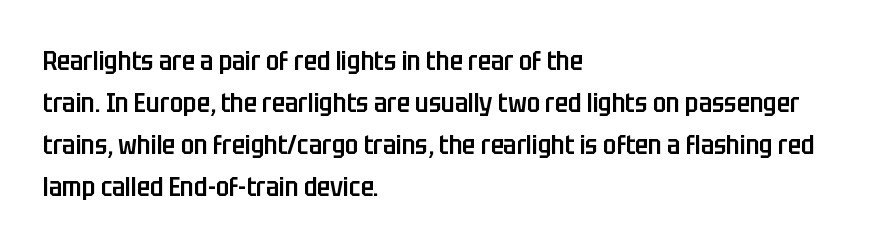
Successive baselines arrive at the customary interval. These lines stack with their left ends in a neat column. Italic? Not at all — the glyphs are vertical. The tracking reads as untouched default to a designer's eye.
